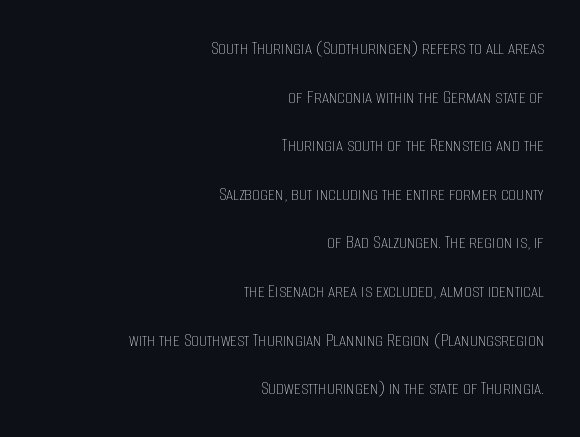
The image shows 20 px text type, upright; set right-aligned, loose line spacing (2.43x), normal letter spacing, not underlined.
